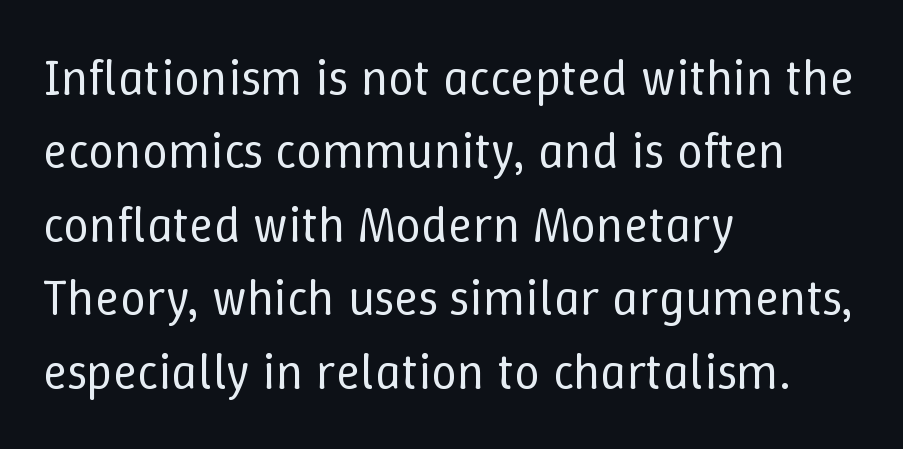
{"italic": "no", "bold": "no", "weight": "regular", "width": "normal", "stroke_contrast": "low", "x_height": "medium", "monospaced": "no", "underline": "no", "align": "left", "line_spacing": "normal", "line_spacing_ratio": 1.44, "letter_spacing": "normal", "letter_spacing_em": 0.0, "glyph_px": 51}
